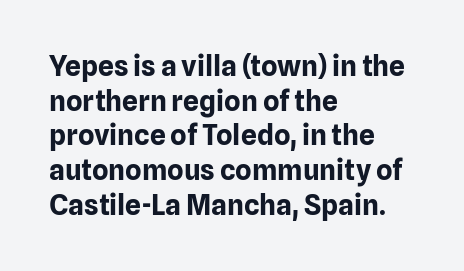
Spacing verdict: proportional, widths tailored to each character. The face used here has the dense, thick strokes of a bold. Posture: upright roman. Type without underlining. Students, note that the glyphs here touch the page at normal intervals. The text was rendered using a sans face with plain stroke endings.
